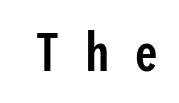
{"serif": "no", "italic": "no", "bold": "semi", "weight": "semibold", "width": "condensed", "stroke_contrast": "low", "x_height": "medium", "underline": "no", "letter_spacing": "wide", "letter_spacing_em": 0.45, "glyph_px": 55}
